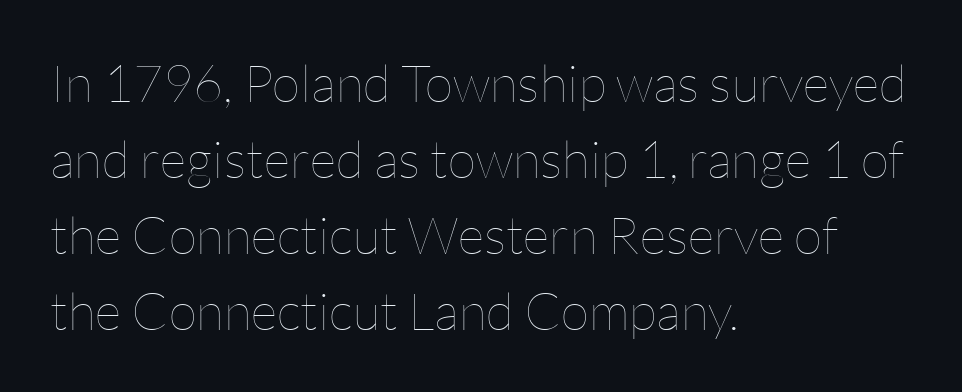
The face used here is proportionally spaced, like ordinary book or web type. The area under the type is left untouched. A light-to-regular cut is what we see here. Notice how the stems are strictly vertical — no italics here. Tracking value appears to be zero — textbook default spacing.
